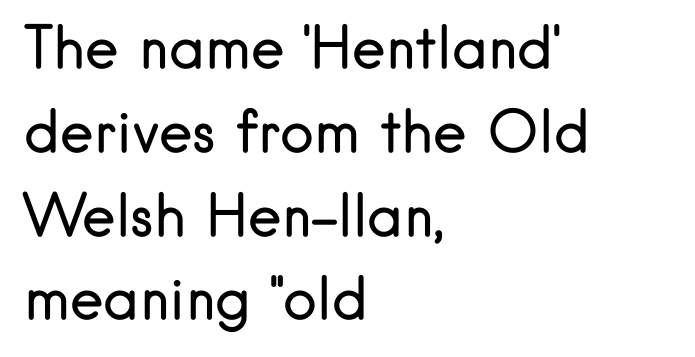
The image shows 57 px regular-weight sans-serif type, upright; set left-aligned, normal line spacing (1.47x), normal letter spacing, not underlined; low stroke contrast and a small x-height.
